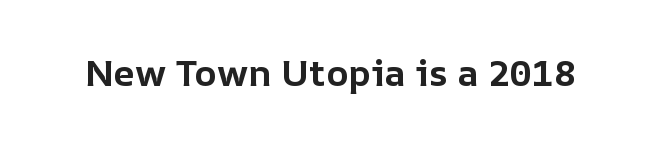
{"italic": "no", "bold": "yes", "weight": "bold", "width": "normal", "stroke_contrast": "low", "x_height": "medium", "monospaced": "no", "underline": "no", "letter_spacing": "normal", "letter_spacing_em": 0.0, "glyph_px": 37}
